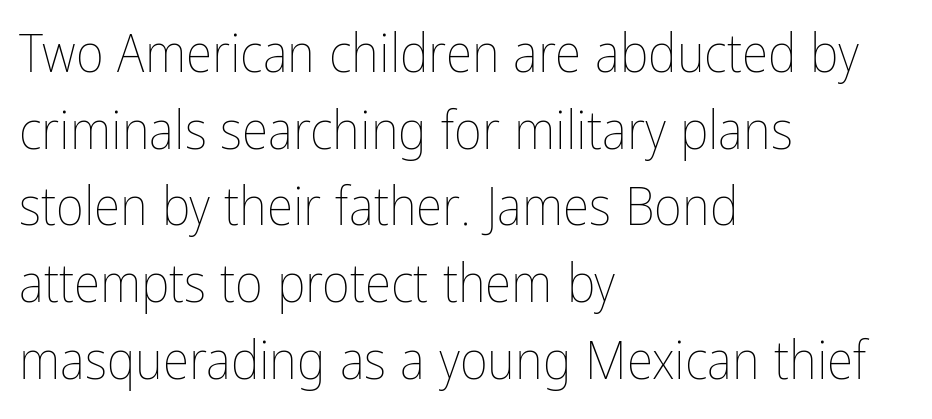
The image shows 54 px thin, condensed type, upright; set left-aligned, normal line spacing (1.42x), normal letter spacing, not underlined; low stroke contrast and a medium x-height.
